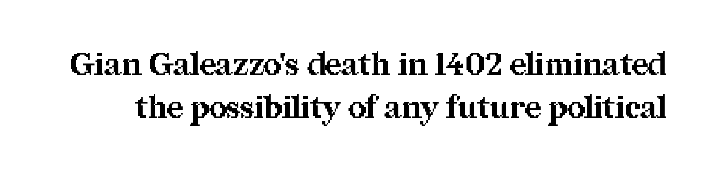
Set as a true bold cut, around the 700 mark. Tall strokes in this sample are plumb rather than angled. The strip under each line holds only bare page. These lines sit exactly where default settings would place them.
